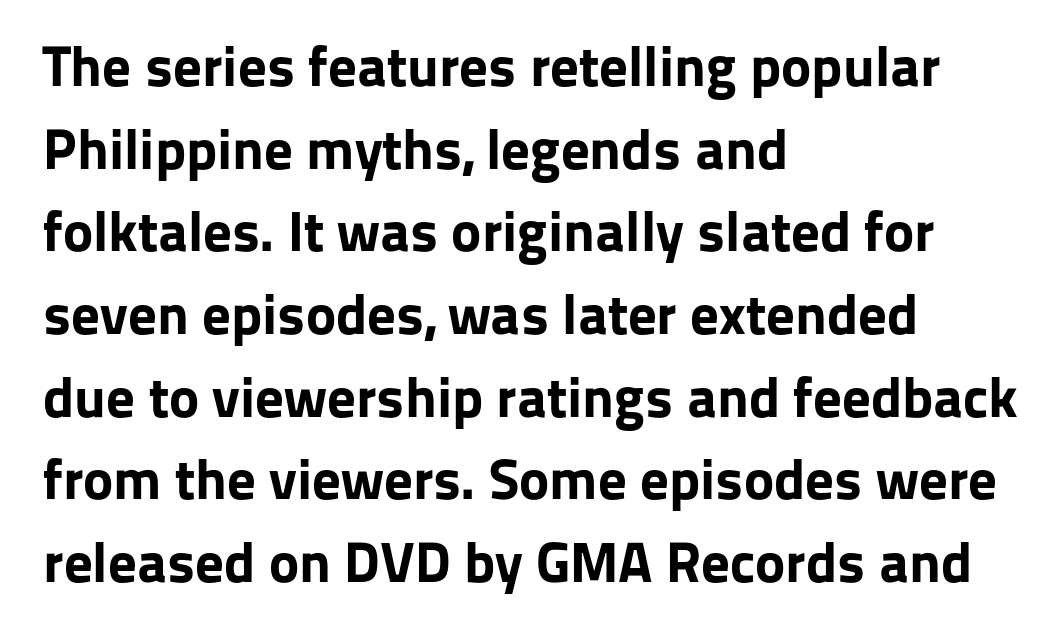
Notice how descenders clear the ascenders below comfortably — that's standard leading. No italicization has been applied; the sample stays upright. The glyphs have the mass of a bold cut. Rule under the text: the space is simply empty. Observe the absence of serifs on each vertical stroke in this sample. The passage shown is typed in a proportional face where columns would drift.
